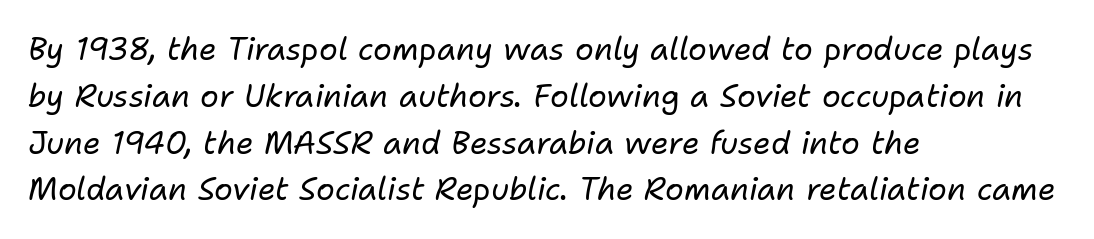
The image shows 31 px regular-weight type, italic (leaning right); set left-aligned, normal line spacing (1.51x), normal letter spacing, not underlined; low stroke contrast and a medium x-height.
